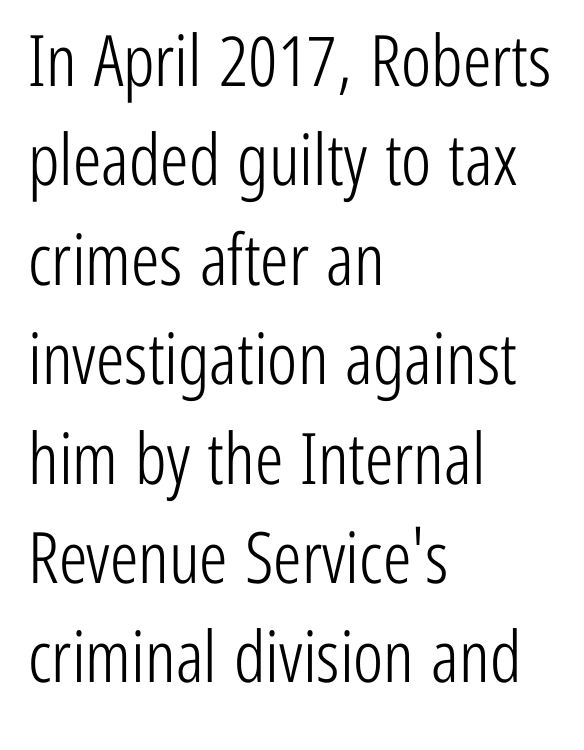
{"serif": "no", "italic": "no", "bold": "no", "weight": "light", "width": "condensed", "stroke_contrast": "low", "x_height": "medium", "monospaced": "no", "underline": "no", "align": "left", "line_spacing": "normal", "line_spacing_ratio": 1.4, "letter_spacing": "normal", "letter_spacing_em": 0.0, "glyph_px": 71}
